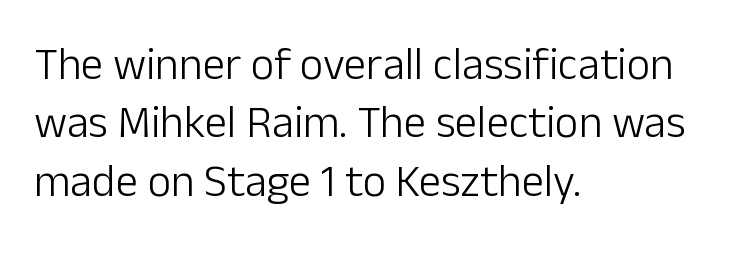
{"serif": "no", "italic": "no", "bold": "no", "weight": "light", "width": "normal", "stroke_contrast": "low", "x_height": "medium", "monospaced": "no", "underline": "no", "align": "left", "line_spacing": "normal", "line_spacing_ratio": 1.3, "letter_spacing": "normal", "letter_spacing_em": 0.0, "glyph_px": 45}
